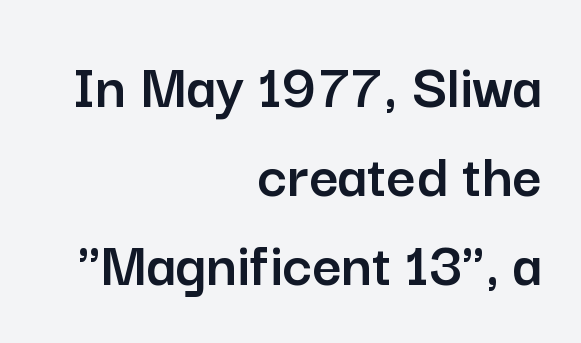
Q: Is the text italic (slanted)? A: No, it is upright.
Q: Is the typeface a serif or a sans-serif typeface? A: Sans-serif.
Q: Is the text underlined? A: No.
Q: How is the paragraph aligned? A: Right-aligned.
Q: Is the spacing between letters normal or unusually wide? A: Normal.
Q: Is the spacing between lines tight, normal or loose? A: Normal.
Q: Width (condensed, normal, or wide)? A: Normal.
Q: Stroke contrast? A: Low.
Q: x-height? A: Medium.
Q: Monospaced? A: No.
